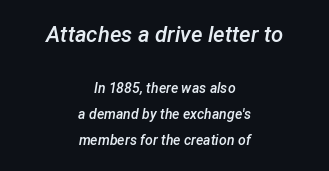
The image shows 22 px text type, italic (leaning right); set centered, line spacing 1.87x, normal letter spacing, not underlined; the first (top) block is 1.57x larger.
